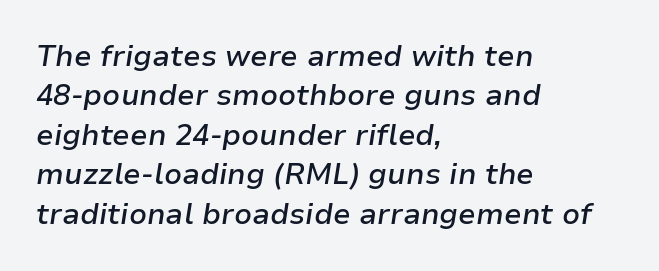
Q: Is the text bold? A: Semi-bold.
Q: Is the text italic (slanted)? A: Yes, it leans right by about 9 degrees.
Q: Is the text underlined? A: No.
Q: How is the paragraph aligned? A: Left-aligned.
Q: Is the spacing between letters normal or unusually wide? A: Normal.
Q: Is the spacing between lines tight, normal or loose? A: Normal.
Q: Width (condensed, normal, or wide)? A: Normal.
Q: Stroke contrast? A: Low.
Q: x-height? A: Medium.
Q: Monospaced? A: No.
